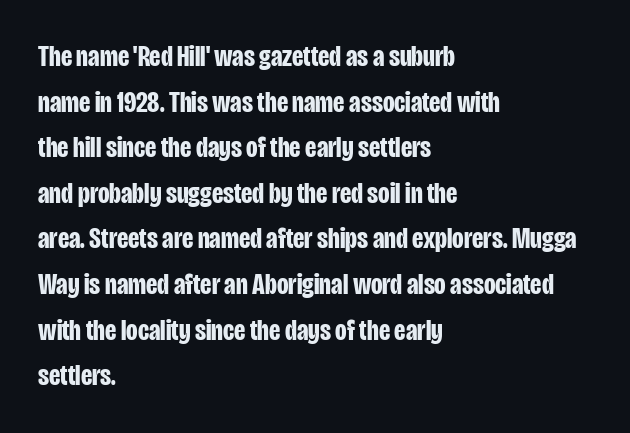
Q: Is the text bold? A: Yes.
Q: Is the text italic (slanted)? A: No, it is upright.
Q: Is the typeface a serif or a sans-serif typeface? A: Sans-serif.
Q: Is the text underlined? A: No.
Q: How is the paragraph aligned? A: Left-aligned.
Q: Is the spacing between letters normal or unusually wide? A: Normal.
Q: Is the spacing between lines tight, normal or loose? A: Normal.
Q: Width (condensed, normal, or wide)? A: Condensed.
Q: Stroke contrast? A: Low.
Q: x-height? A: Large.
Q: Monospaced? A: No.
